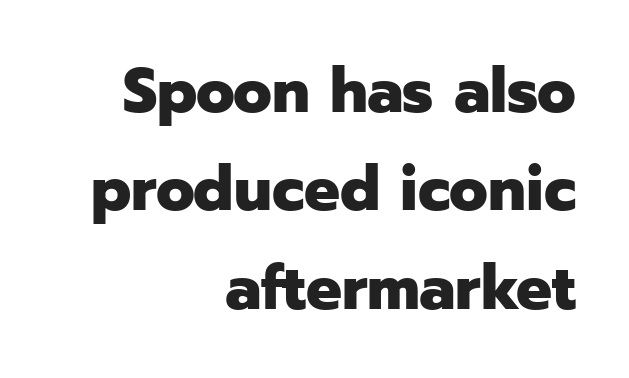
You could call the tracking neutral — neither tight nor loose. Decoration check: the copy has no underline. Stroke terminals: plain, sans-serif. The rendering uses a bold face; every stroke is thick and dark. Italic? Not at all — the glyphs are vertical. Each line ends at the same right margin while the left side varies.
